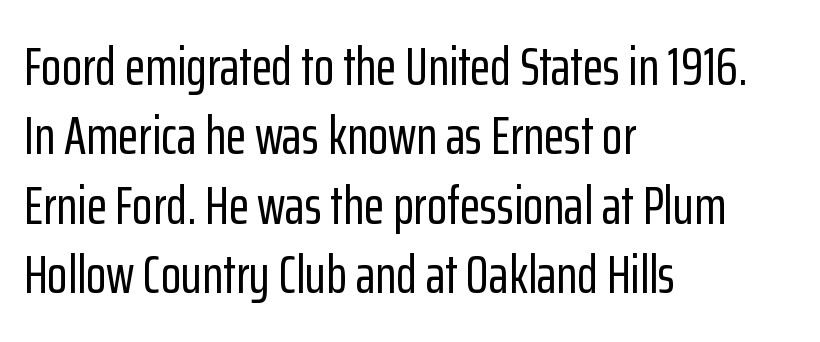
These lines stack with their left ends in a neat column. Underline: absent. The designer left line spacing at the default. The face used here is rendered with its standard letterfit. Note: no serifs on the glyphs.
